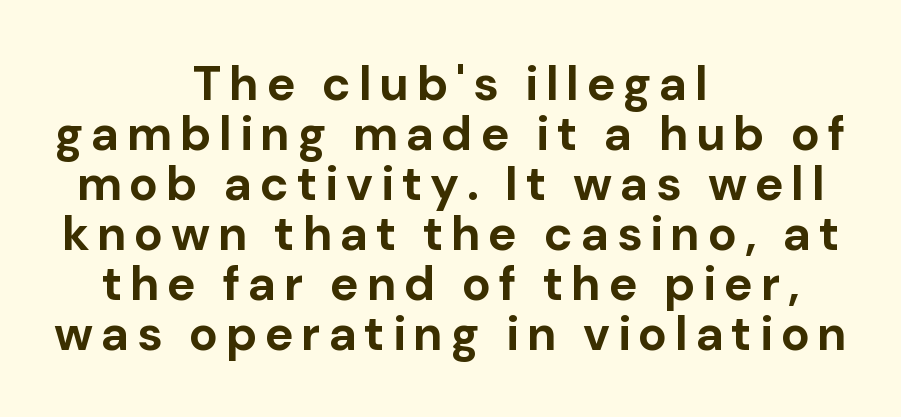
The image shows 48 px bold sans-serif type, upright; set centered, tight line spacing (1.04x), not underlined; low stroke contrast and a medium x-height.
